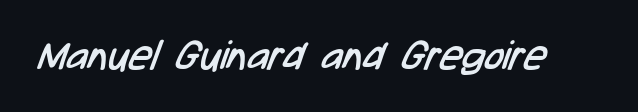
Q: Is the text bold? A: No.
Q: Is the typeface a serif or a sans-serif typeface? A: Sans-serif.
Q: Is the text underlined? A: No.
Q: Is the spacing between letters normal or unusually wide? A: Normal.
Q: Width (condensed, normal, or wide)? A: Condensed.
Q: Stroke contrast? A: Low.
Q: x-height? A: Medium.
Q: Monospaced? A: No.
